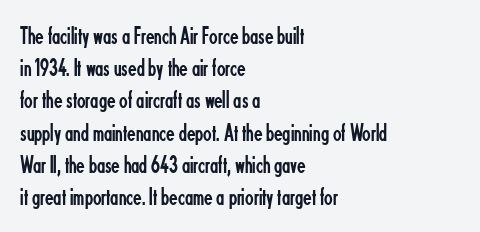
{"italic": "no", "bold": "no", "underline": "no", "align": "left", "line_spacing": "normal", "line_spacing_ratio": 1.29, "letter_spacing": "normal", "letter_spacing_em": 0.0, "glyph_px": 25}
